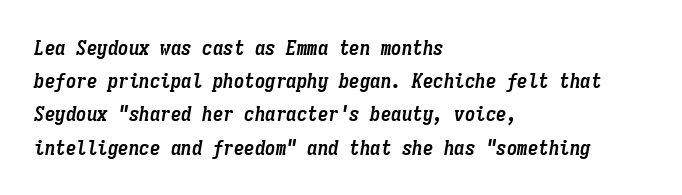
{"italic": "yes", "lean": "right", "slant_degrees": 9, "bold": "yes", "underline": "no", "align": "left", "line_spacing": "normal", "line_spacing_ratio": 1.58, "letter_spacing": "normal", "letter_spacing_em": 0.0, "glyph_px": 21}
